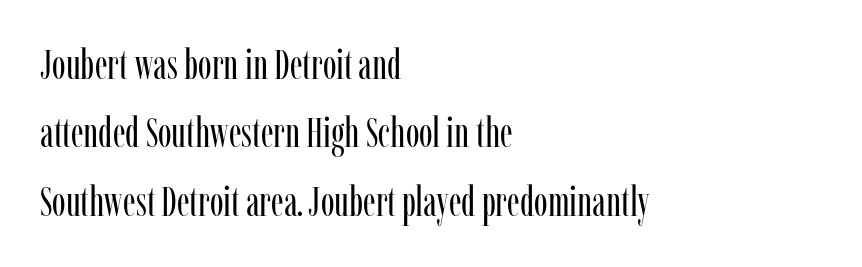
Q: Is the text bold? A: No.
Q: Is the text italic (slanted)? A: No, it is upright.
Q: Is the typeface a serif or a sans-serif typeface? A: Serif.
Q: Is the text underlined? A: No.
Q: How is the paragraph aligned? A: Left-aligned.
Q: Is the spacing between letters normal or unusually wide? A: Normal.
Q: Is the spacing between lines tight, normal or loose? A: Normal.
Q: Width (condensed, normal, or wide)? A: Condensed.
Q: Stroke contrast? A: Low.
Q: x-height? A: Medium.
Q: Monospaced? A: No.
